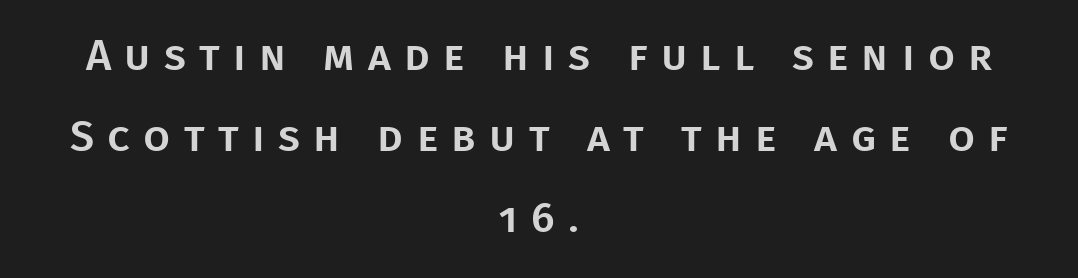
{"serif": "no", "italic": "no", "width": "normal", "stroke_contrast": "low", "x_height": "large", "monospaced": "no", "underline": "no", "align": "center", "line_spacing_ratio": 1.88, "letter_spacing": "wide", "letter_spacing_em": 0.31, "glyph_px": 43}
